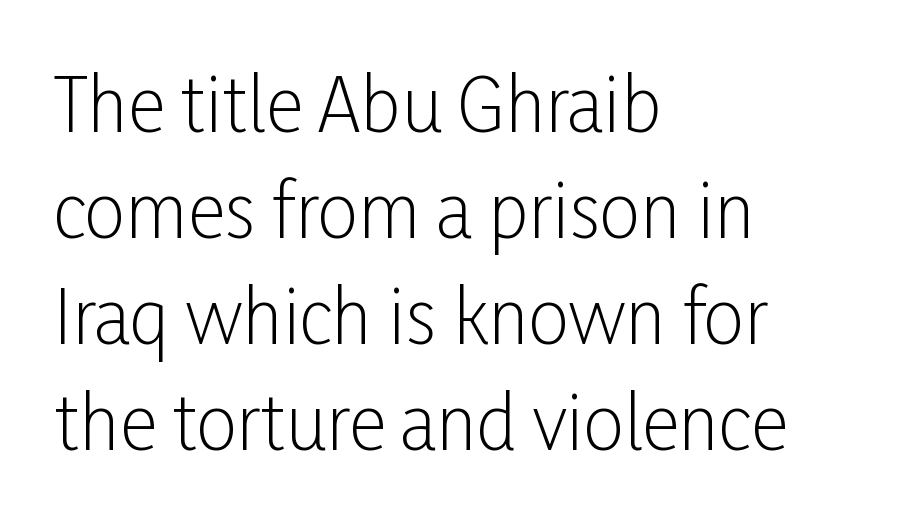
The designer left line spacing at the default. The font family rendered here belongs to the sans-serif group. Nobody touched the tracking dial on this one. Leftover space on each line is placed entirely after the last word.
